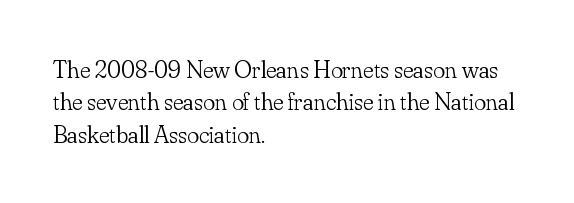
Q: Is the text bold? A: No.
Q: Is the text italic (slanted)? A: No, it is upright.
Q: Is the text underlined? A: No.
Q: How is the paragraph aligned? A: Left-aligned.
Q: Is the spacing between letters normal or unusually wide? A: Normal.
Q: Is the spacing between lines tight, normal or loose? A: Normal.
